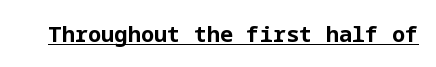
Q: Is the text bold? A: Yes.
Q: Is the text italic (slanted)? A: No, it is upright.
Q: Is the text underlined? A: Yes.
Q: Is the spacing between letters normal or unusually wide? A: Normal.
